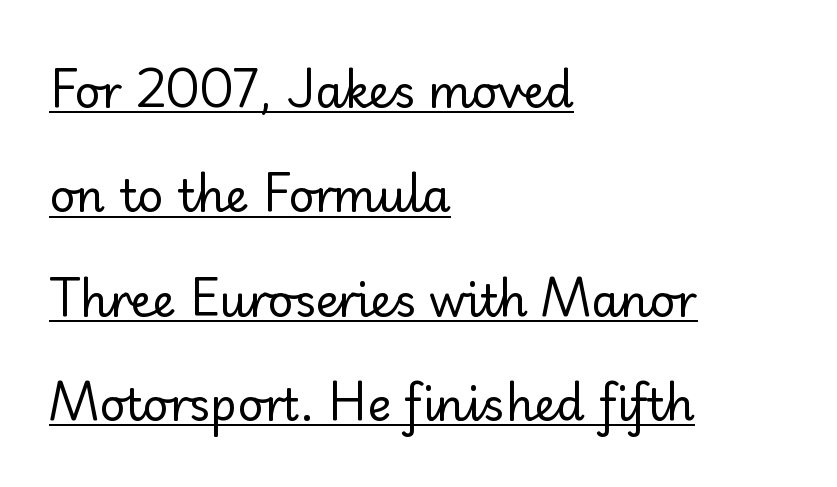
Q: Is the text bold? A: No.
Q: Is the text italic (slanted)? A: No, it is upright.
Q: Is the typeface a serif or a sans-serif typeface? A: Sans-serif.
Q: Is the text underlined? A: Yes.
Q: How is the paragraph aligned? A: Left-aligned.
Q: Is the spacing between letters normal or unusually wide? A: Normal.
Q: Is the spacing between lines tight, normal or loose? A: Loose.
Q: Width (condensed, normal, or wide)? A: Normal.
Q: Stroke contrast? A: Low.
Q: x-height? A: Small.
Q: Monospaced? A: No.
